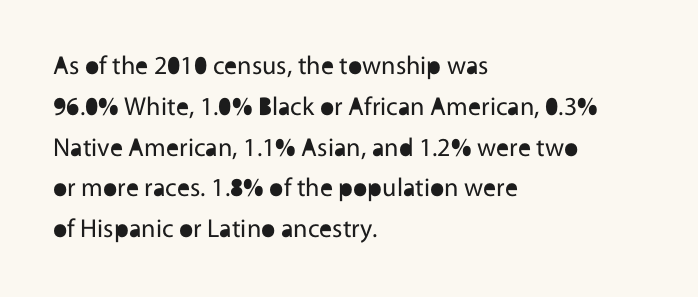
The image shows 26 px text type, upright; set left-aligned, normal line spacing (1.57x), normal letter spacing, not underlined.
